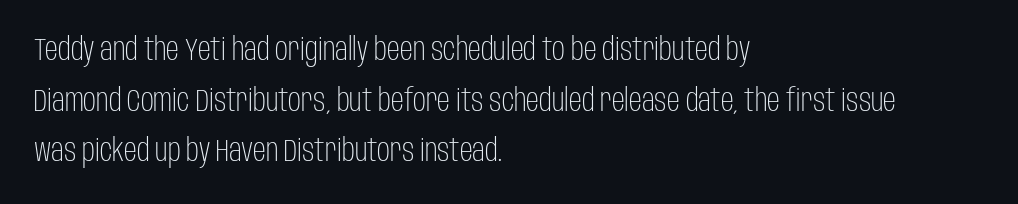
The designer left line spacing at the default. Descenders hang freely into open space. Horizontal alignment here is leftward, the default for most running prose. The font family rendered here belongs to the sans-serif group. Designer's note — italics off, roman on. Honestly, the letter spacing is just normal — you wouldn't notice it.
